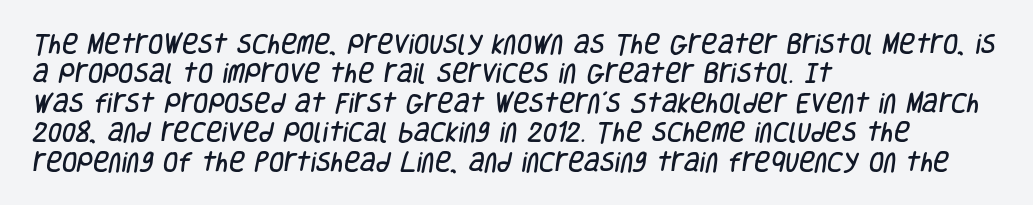
Beneath every word, the page is bare. Caption: multi-line text, flush left, ragged right. In terms of leading, this rendering sits right in the middle. This rendering leaves character spacing at its baseline value.
